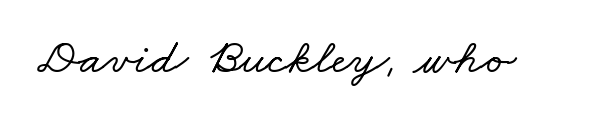
{"serif": "yes", "width": "wide", "stroke_contrast": "low", "x_height": "small", "monospaced": "no", "underline": "no", "letter_spacing": "normal", "letter_spacing_em": 0.0, "glyph_px": 51}
